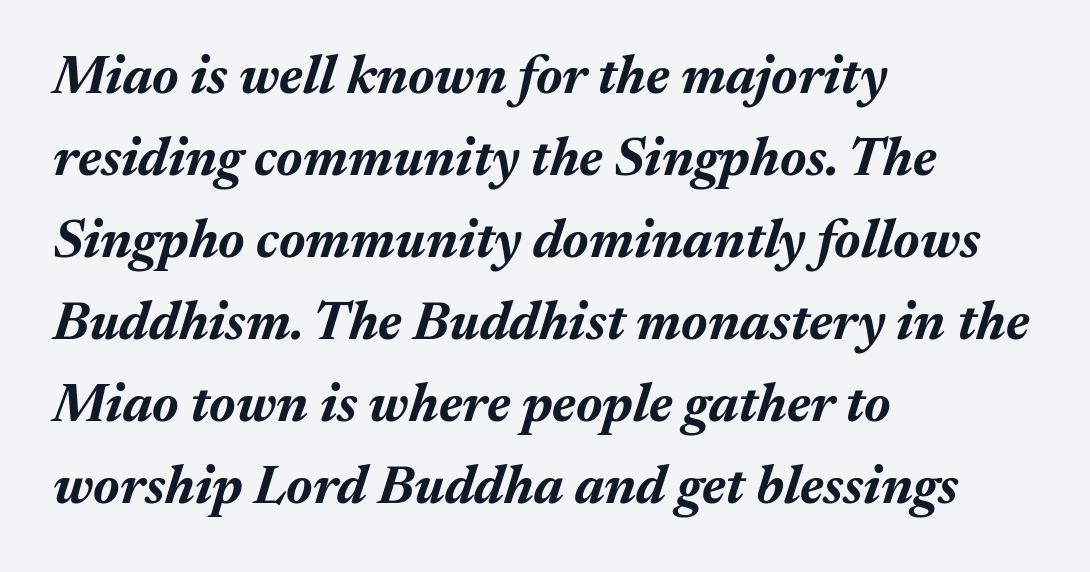
{"italic": "yes", "lean": "right", "slant_degrees": 17, "bold": "yes", "weight": "bold", "width": "normal", "stroke_contrast": "medium", "x_height": "medium", "monospaced": "no", "underline": "no", "align": "left", "line_spacing": "normal", "line_spacing_ratio": 1.52, "letter_spacing": "normal", "letter_spacing_em": 0.0, "glyph_px": 54}
